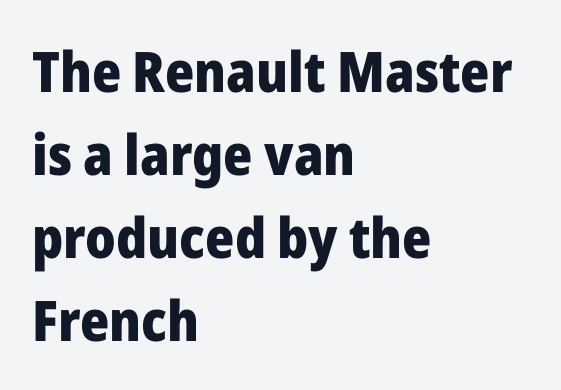
The image shows 56 px heavy sans-serif type, upright; set left-aligned, normal line spacing (1.48x), normal letter spacing, not underlined; low stroke contrast and a medium x-height.
